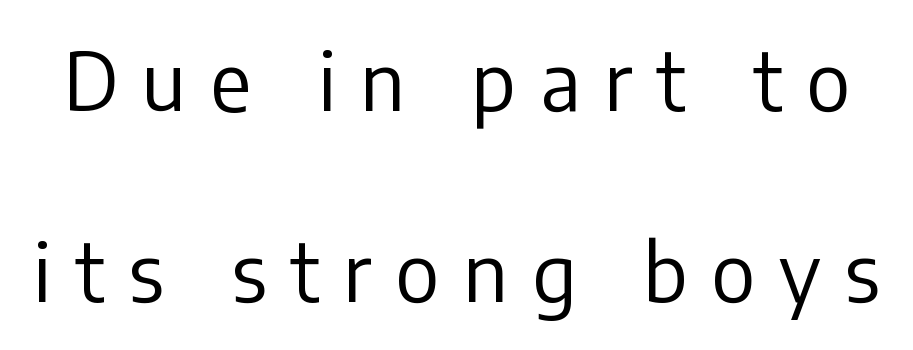
{"serif": "no", "italic": "no", "bold": "no", "weight": "regular", "width": "normal", "stroke_contrast": "low", "x_height": "medium", "monospaced": "no", "underline": "no", "line_spacing": "loose", "line_spacing_ratio": 2.42, "letter_spacing": "wide", "letter_spacing_em": 0.3, "glyph_px": 79}
